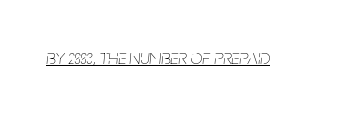
Would a proofreader flag this as italicized? Yes. This reads as an unemphasized weight, regular at the heaviest. A typographer would call this underscored text. No extra tracking has been applied to these lines.
